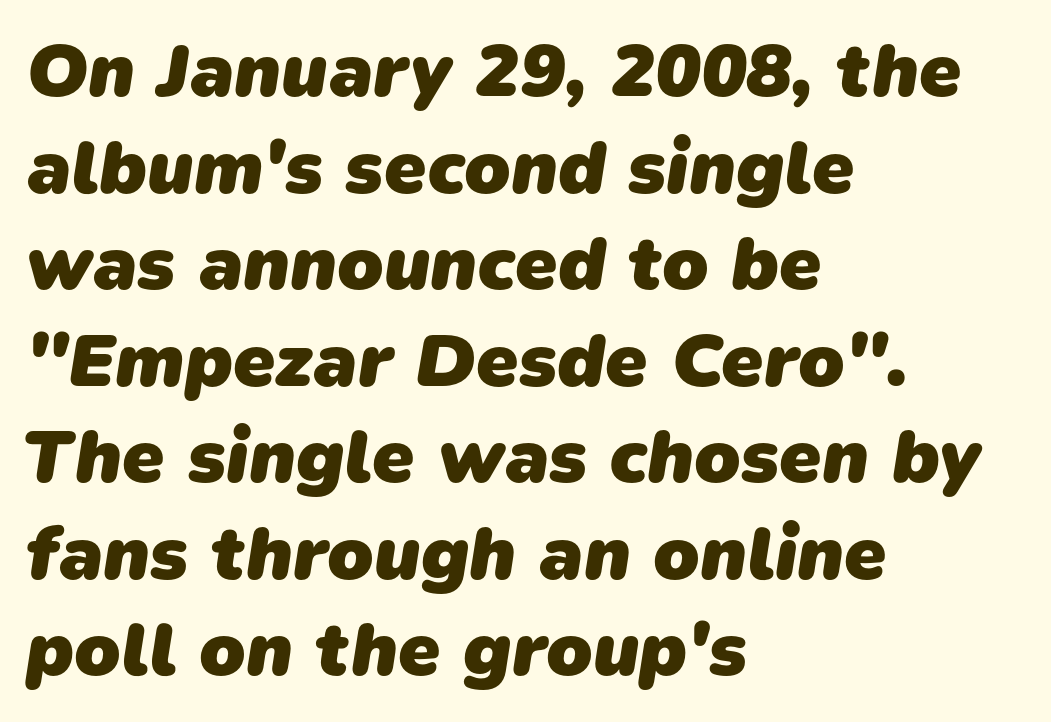
Q: Is the text bold? A: Yes.
Q: Is the typeface a serif or a sans-serif typeface? A: Sans-serif.
Q: Is the text underlined? A: No.
Q: How is the paragraph aligned? A: Left-aligned.
Q: Is the spacing between letters normal or unusually wide? A: Normal.
Q: Is the spacing between lines tight, normal or loose? A: Normal.
Q: Width (condensed, normal, or wide)? A: Normal.
Q: Stroke contrast? A: Low.
Q: x-height? A: Medium.
Q: Monospaced? A: No.
